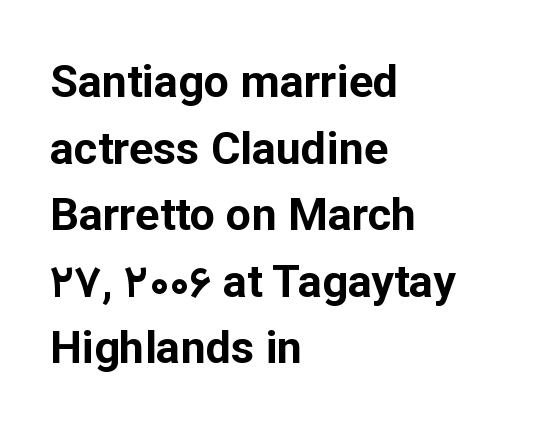
{"serif": "no", "italic": "no", "bold": "yes", "weight": "bold", "width": "normal", "stroke_contrast": "low", "x_height": "medium", "monospaced": "no", "underline": "no", "align": "left", "line_spacing": "normal", "line_spacing_ratio": 1.48, "letter_spacing": "normal", "letter_spacing_em": 0.0, "glyph_px": 45}
